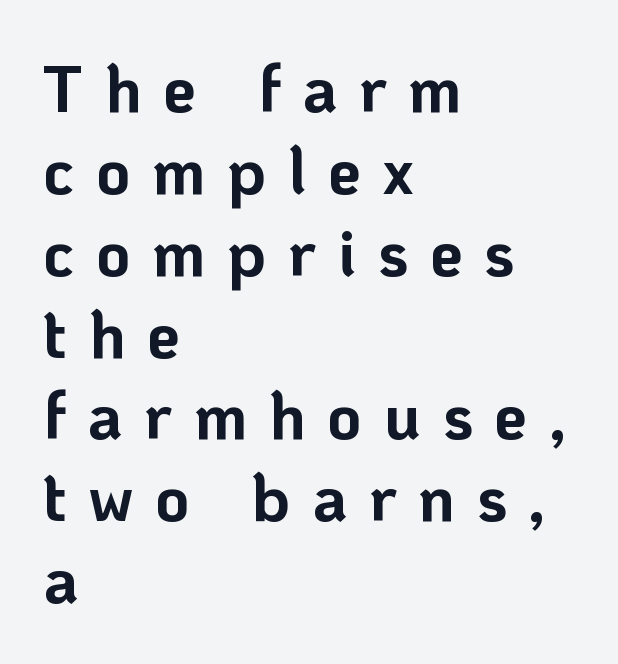
The image shows 66 px bold sans-serif type, upright; set left-aligned, line spacing 1.24x, unusually wide letter spacing (+0.33 em), not underlined; low stroke contrast and a medium x-height.
